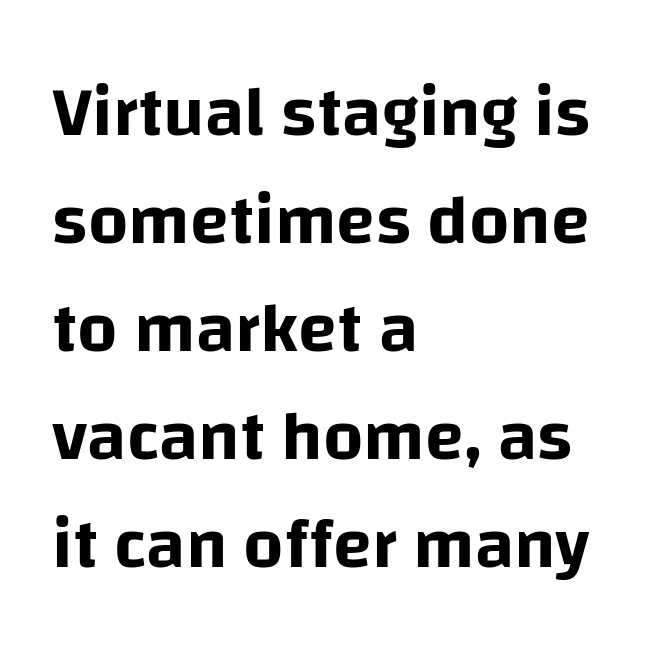
Does the copy run flush right? No — it runs flush left. How are the letters spaced? Ordinarily, with no added tracking. Reading down the column, the eye jumps a familiar distance to each next line. Posture: straight, roman, zero tilt. The zone under the glyphs is completely vacant.
